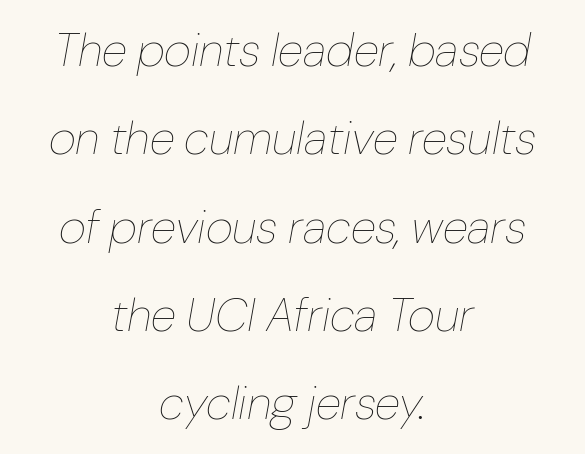
The image shows 47 px thin type, italic (leaning right); set centered, line spacing 1.88x, normal letter spacing, not underlined; low stroke contrast and a medium x-height.
